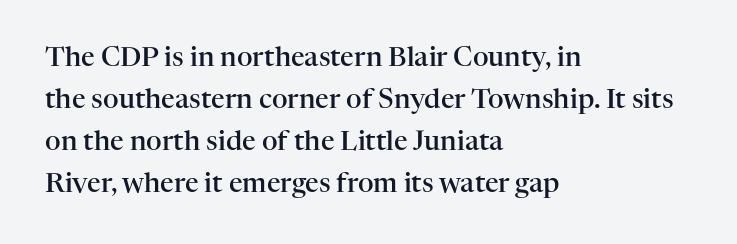
Q: Is the text bold? A: Semi-bold.
Q: Is the text italic (slanted)? A: No, it is upright.
Q: Is the text underlined? A: No.
Q: How is the paragraph aligned? A: Left-aligned.
Q: Is the spacing between letters normal or unusually wide? A: Normal.
Q: Is the spacing between lines tight, normal or loose? A: Normal.
